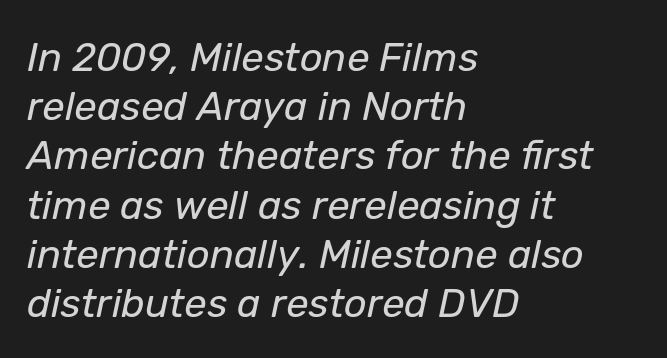
The image shows 40 px regular-weight type, italic (leaning right); set left-aligned, line spacing 1.23x, normal letter spacing, not underlined; low stroke contrast and a medium x-height.
